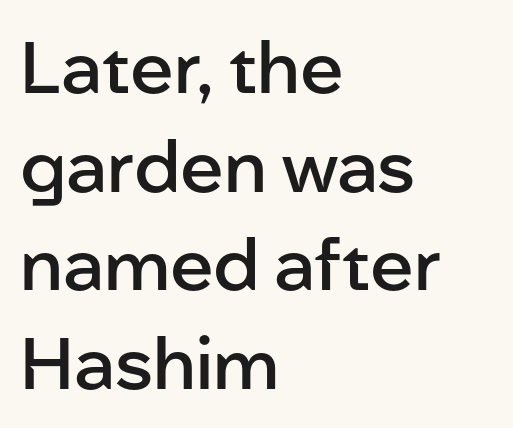
{"serif": "no", "italic": "no", "bold": "semi", "weight": "semibold", "width": "normal", "stroke_contrast": "low", "x_height": "medium", "monospaced": "no", "underline": "no", "align": "left", "line_spacing": "normal", "line_spacing_ratio": 1.37, "letter_spacing": "normal", "letter_spacing_em": 0.0, "glyph_px": 72}
